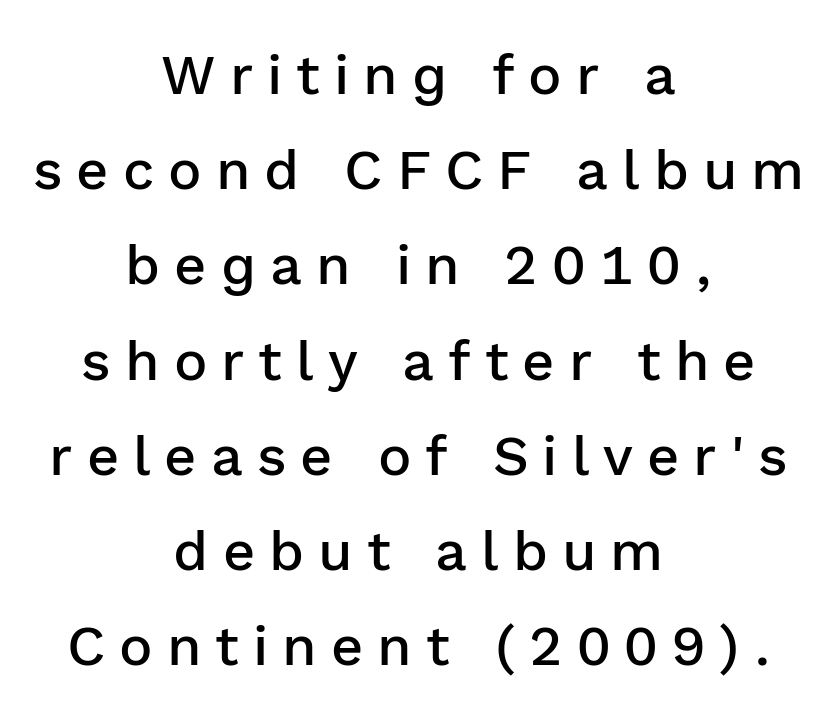
The image shows 56 px semibold sans-serif type, upright; set centered, normal line spacing (1.7x), unusually wide letter spacing (+0.25 em), not underlined; low stroke contrast and a medium x-height.
